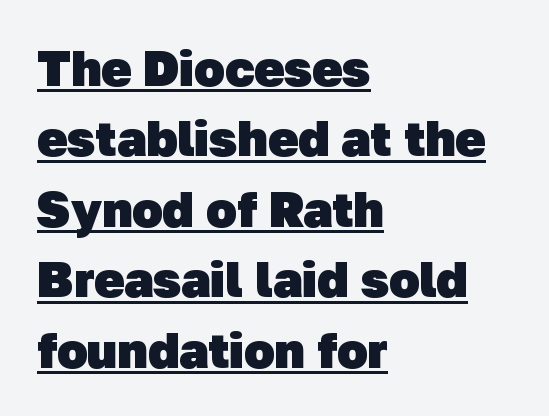
Q: Is the text bold? A: Yes.
Q: Is the typeface a serif or a sans-serif typeface? A: Sans-serif.
Q: Is the text underlined? A: Yes.
Q: How is the paragraph aligned? A: Left-aligned.
Q: Is the spacing between letters normal or unusually wide? A: Normal.
Q: Is the spacing between lines tight, normal or loose? A: Normal.
Q: Width (condensed, normal, or wide)? A: Normal.
Q: Stroke contrast? A: Low.
Q: x-height? A: Medium.
Q: Monospaced? A: No.
